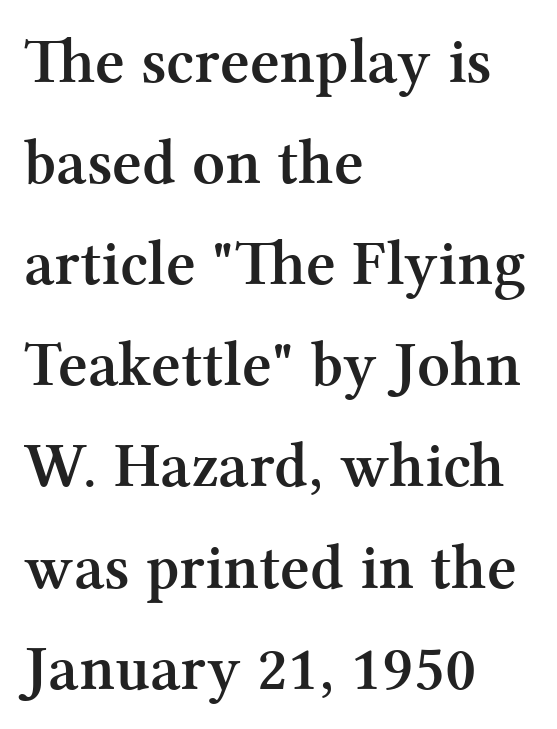
The letters sit at their default tracking, neither squeezed nor spread. A serif font was chosen for this passage. The baseline area is clear. The lines are quadded left. Every character sits straight up, as roman type does.
